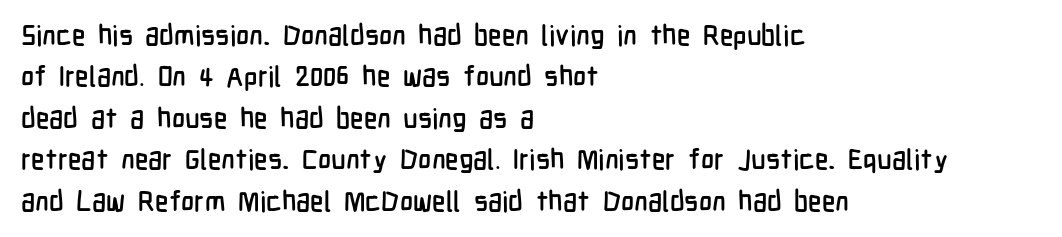
If you measured baseline to baseline, you'd find a middling distance. This is the regular roman posture of the typeface. The strip under each line holds only bare page. The rendering shows plain stroke endings on the letterforms — a sans-serif design. Here the designer chose a conventional face with non-uniform glyph widths. The passage shown has conventional tracking throughout.
